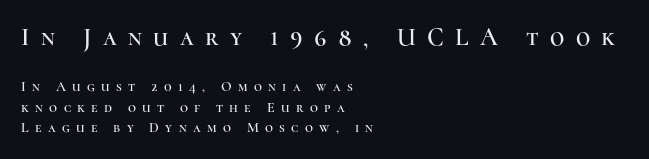
{"italic": "no", "underline": "no", "align": "left", "line_spacing": "normal", "line_spacing_ratio": 1.48, "letter_spacing": "wide", "letter_spacing_em": 0.45, "larger_block": "first", "size_ratio": 1.79, "glyph_px": 25}
